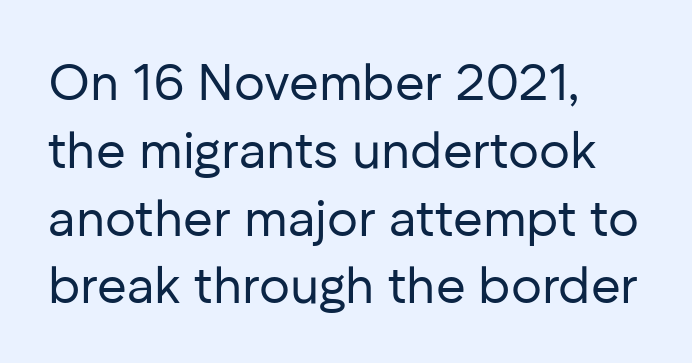
Q: Is the text bold? A: No.
Q: Is the text italic (slanted)? A: No, it is upright.
Q: Is the typeface a serif or a sans-serif typeface? A: Sans-serif.
Q: Is the text underlined? A: No.
Q: How is the paragraph aligned? A: Left-aligned.
Q: Is the spacing between letters normal or unusually wide? A: Normal.
Q: Is the spacing between lines tight, normal or loose? A: Normal.
Q: Width (condensed, normal, or wide)? A: Normal.
Q: Stroke contrast? A: Low.
Q: x-height? A: Medium.
Q: Monospaced? A: No.
